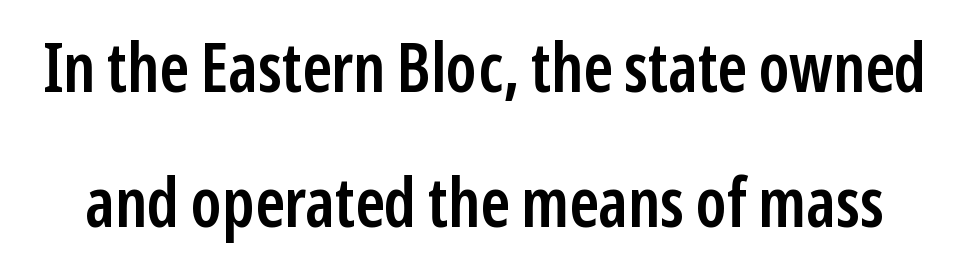
Q: Is the text bold? A: Semi-bold.
Q: Is the text italic (slanted)? A: No, it is upright.
Q: Is the typeface a serif or a sans-serif typeface? A: Sans-serif.
Q: Is the text underlined? A: No.
Q: Is the spacing between letters normal or unusually wide? A: Normal.
Q: Is the spacing between lines tight, normal or loose? A: Loose.
Q: Width (condensed, normal, or wide)? A: Condensed.
Q: Stroke contrast? A: Low.
Q: x-height? A: Medium.
Q: Monospaced? A: No.
